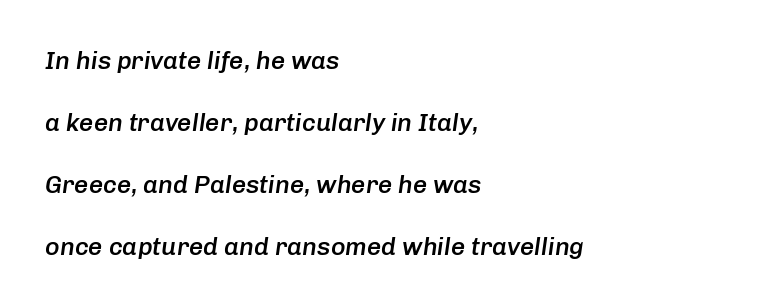
The image shows 25 px text type, italic (leaning right); set left-aligned, loose line spacing (2.48x), normal letter spacing, not underlined.
